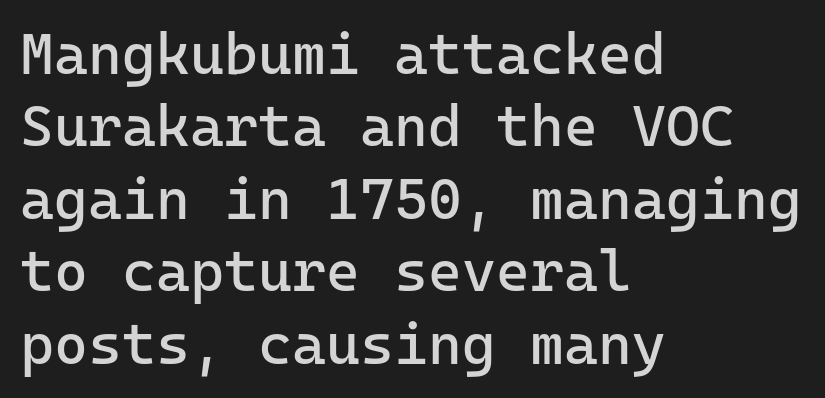
Q: Is the text bold? A: No.
Q: Is the text italic (slanted)? A: No, it is upright.
Q: Is the typeface a serif or a sans-serif typeface? A: Sans-serif.
Q: Is the text underlined? A: No.
Q: How is the paragraph aligned? A: Left-aligned.
Q: Is the spacing between letters normal or unusually wide? A: Normal.
Q: Is the spacing between lines tight, normal or loose? A: Normal.
Q: Width (condensed, normal, or wide)? A: Normal.
Q: Stroke contrast? A: Low.
Q: x-height? A: Medium.
